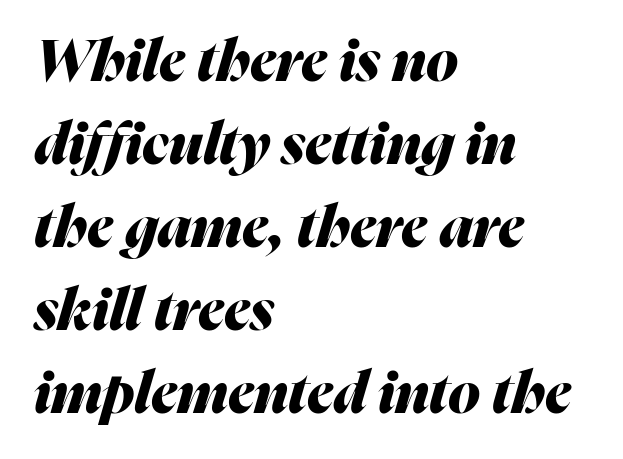
{"italic": "yes", "lean": "right", "slant_degrees": 16, "bold": "yes", "weight": "heavy", "width": "normal", "stroke_contrast": "medium", "x_height": "medium", "monospaced": "no", "underline": "no", "align": "left", "line_spacing": "normal", "line_spacing_ratio": 1.43, "letter_spacing": "normal", "letter_spacing_em": 0.0, "glyph_px": 58}
